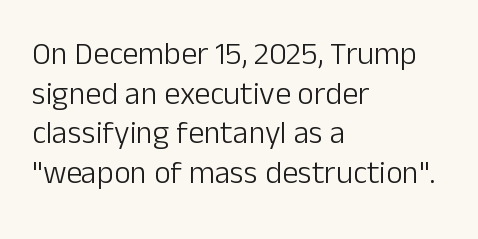
{"serif": "no", "italic": "no", "bold": "no", "weight": "light", "width": "normal", "stroke_contrast": "low", "x_height": "medium", "monospaced": "no", "underline": "no", "align": "left", "line_spacing_ratio": 1.24, "letter_spacing": "normal", "letter_spacing_em": 0.0, "glyph_px": 32}
